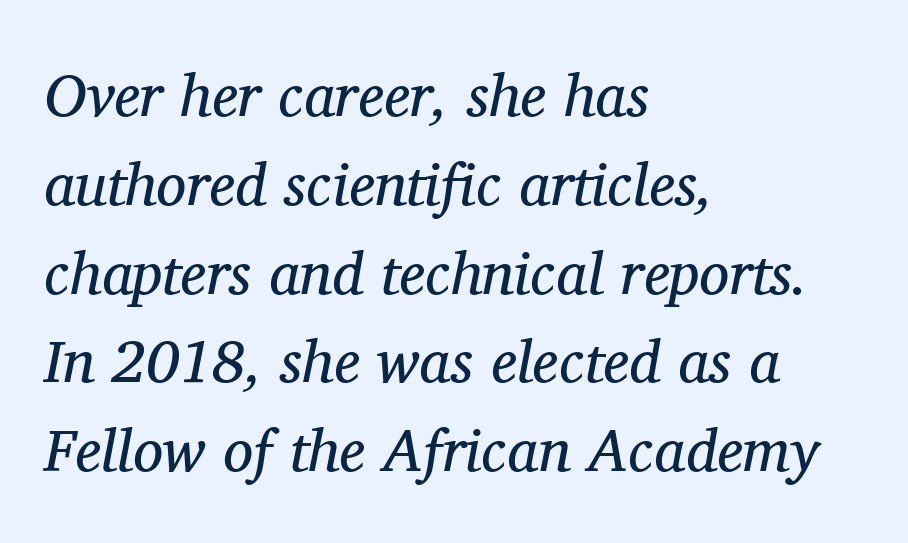
Q: Is the text bold? A: No.
Q: Is the text italic (slanted)? A: Yes, it leans right by about 11 degrees.
Q: Is the typeface a serif or a sans-serif typeface? A: Serif.
Q: Is the text underlined? A: No.
Q: How is the paragraph aligned? A: Left-aligned.
Q: Is the spacing between letters normal or unusually wide? A: Normal.
Q: Is the spacing between lines tight, normal or loose? A: Normal.
Q: Width (condensed, normal, or wide)? A: Normal.
Q: Stroke contrast? A: Medium.
Q: x-height? A: Medium.
Q: Monospaced? A: No.
